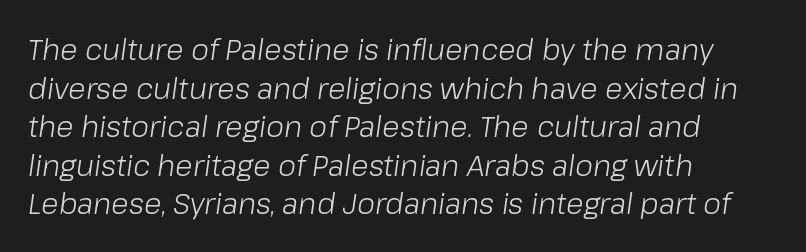
The image shows 29 px light type, italic (leaning right); set left-aligned, normal line spacing (1.33x), normal letter spacing, not underlined; low stroke contrast and a medium x-height.
